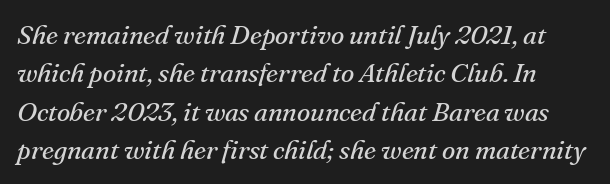
{"italic": "yes", "lean": "right", "slant_degrees": 16, "bold": "no", "underline": "no", "line_spacing": "normal", "line_spacing_ratio": 1.42, "letter_spacing": "normal", "letter_spacing_em": 0.0, "glyph_px": 27}
